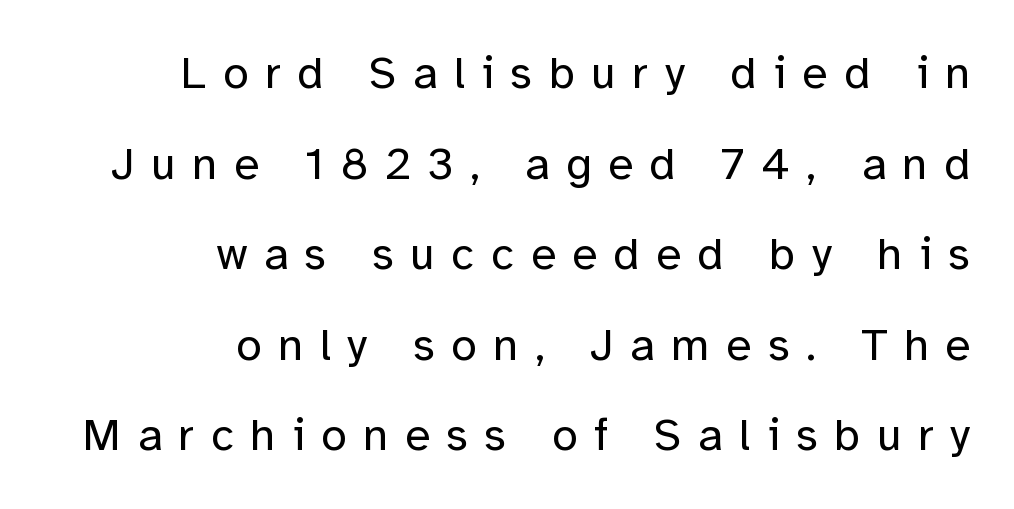
The image shows 46 px regular-weight sans-serif type, upright; set right-aligned, loose line spacing (1.97x), unusually wide letter spacing (+0.36 em), not underlined; low stroke contrast and a medium x-height.
